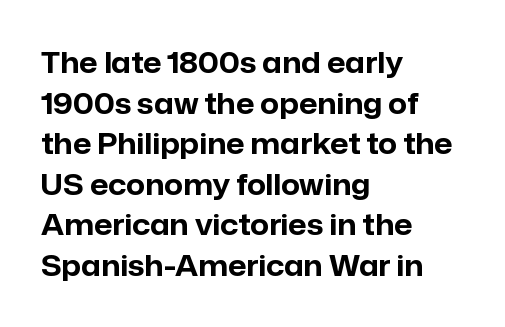
Just letters on the line, the space beneath them empty. Baseline-to-baseline distance is the conventional proportion of letter height. Typesetter's note: full bold, strokes at maximum text heaviness. Layout note: lines flush left. These lines are rendered in a variable-pitch font.
